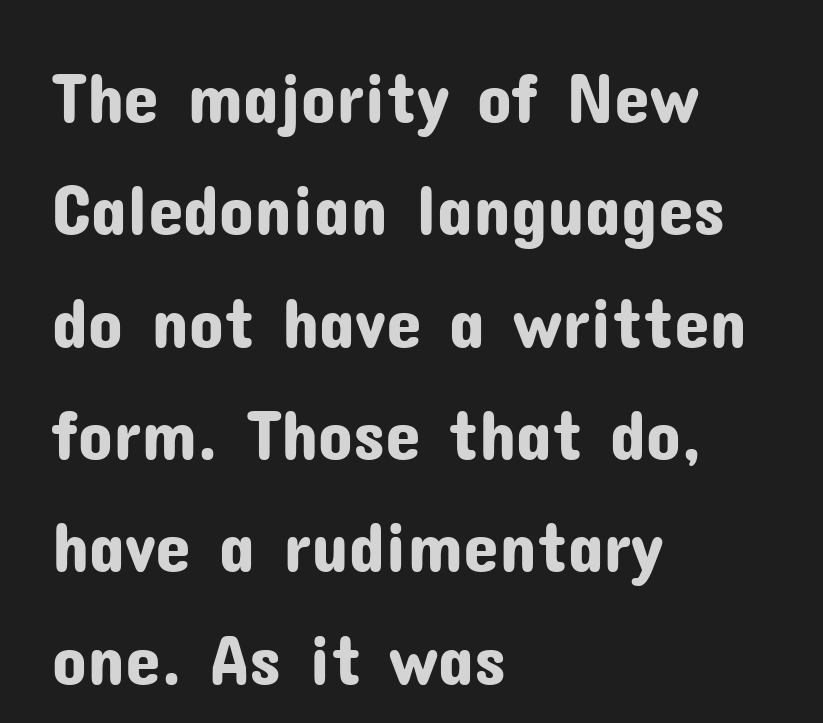
Q: Is the text italic (slanted)? A: No, it is upright.
Q: Is the typeface a serif or a sans-serif typeface? A: Sans-serif.
Q: Is the text underlined? A: No.
Q: How is the paragraph aligned? A: Left-aligned.
Q: Is the spacing between letters normal or unusually wide? A: Normal.
Q: Is the spacing between lines tight, normal or loose? A: Normal.
Q: Width (condensed, normal, or wide)? A: Normal.
Q: Stroke contrast? A: Low.
Q: x-height? A: Medium.
Q: Monospaced? A: No.
